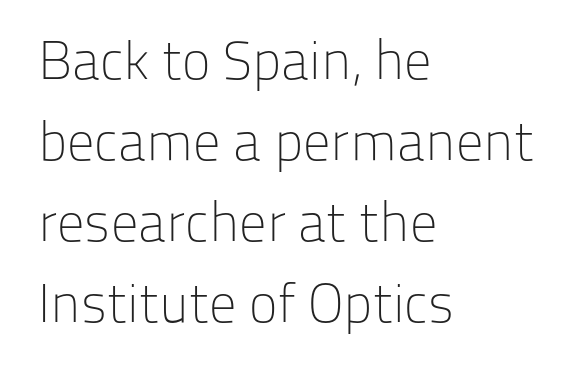
{"serif": "no", "italic": "no", "bold": "no", "weight": "light", "width": "normal", "stroke_contrast": "low", "x_height": "medium", "monospaced": "no", "underline": "no", "align": "left", "line_spacing": "normal", "line_spacing_ratio": 1.5, "letter_spacing": "normal", "letter_spacing_em": 0.0, "glyph_px": 54}
